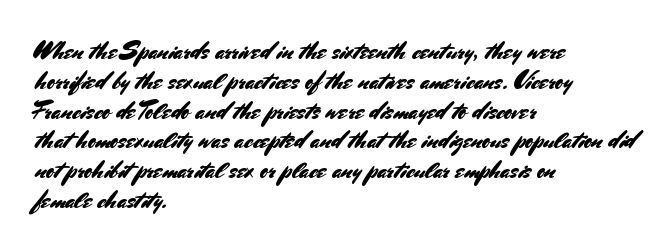
The space beneath each line is pristine and unruled. Short note: letters normally spaced. A classic flush-left, rag-right setting is used for this passage.
